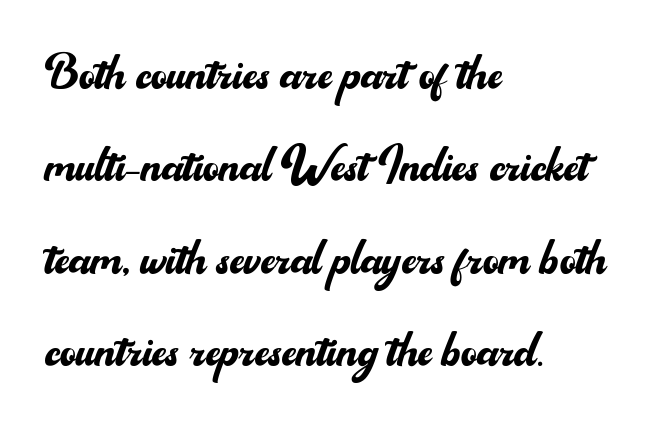
Q: Is the text bold? A: No.
Q: Is the text italic (slanted)? A: Yes.
Q: Is the typeface a serif or a sans-serif typeface? A: Sans-serif.
Q: Is the text underlined? A: No.
Q: How is the paragraph aligned? A: Left-aligned.
Q: Is the spacing between letters normal or unusually wide? A: Normal.
Q: Is the spacing between lines tight, normal or loose? A: Normal.
Q: Width (condensed, normal, or wide)? A: Normal.
Q: Stroke contrast? A: Medium.
Q: x-height? A: Small.
Q: Monospaced? A: No.
